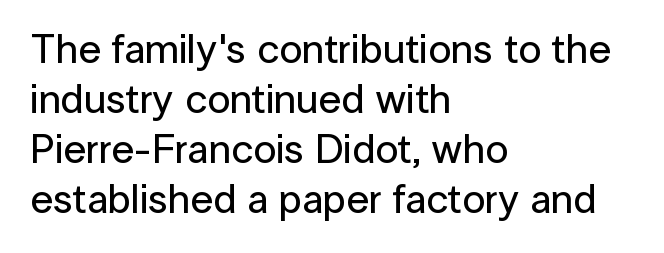
Quick note: underline off. Observe the absence of serifs on each vertical stroke in this sample. Notice how the passage keeps a crisp vertical edge on the left only. If you drew a line through each stem, it would be perfectly vertical. Nothing unusual about the tracking: characters are spaced as the font intends.
